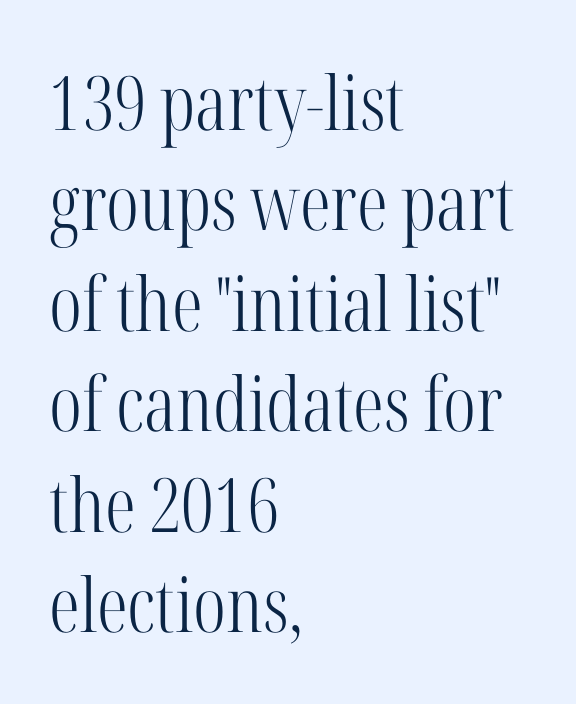
{"serif": "yes", "italic": "no", "bold": "no", "weight": "light", "width": "condensed", "stroke_contrast": "high", "x_height": "medium", "monospaced": "no", "underline": "no", "align": "left", "line_spacing": "normal", "line_spacing_ratio": 1.34, "letter_spacing": "normal", "letter_spacing_em": 0.0, "glyph_px": 75}
